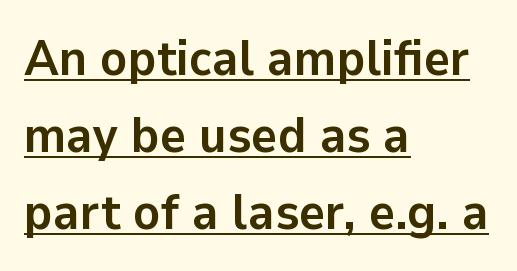
{"serif": "no", "italic": "no", "bold": "yes", "weight": "semibold", "width": "normal", "stroke_contrast": "low", "x_height": "medium", "monospaced": "no", "underline": "yes", "align": "left", "line_spacing": "normal", "line_spacing_ratio": 1.54, "letter_spacing": "normal", "letter_spacing_em": 0.0, "glyph_px": 50}
